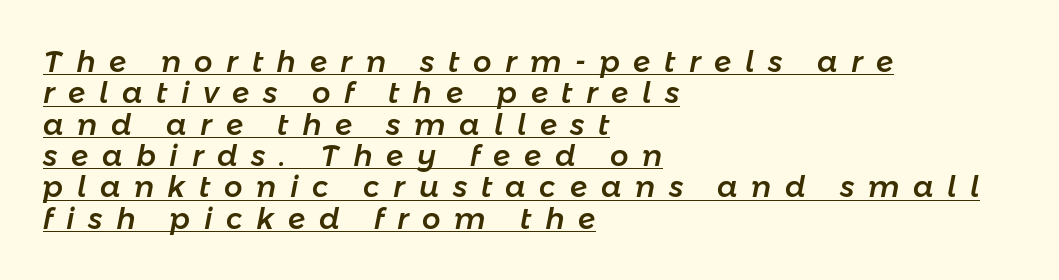
Q: Is the text italic (slanted)? A: Yes, it leans right by about 11 degrees.
Q: Is the text underlined? A: Yes.
Q: How is the paragraph aligned? A: Left-aligned.
Q: Is the spacing between letters normal or unusually wide? A: Unusually wide.
Q: Is the spacing between lines tight, normal or loose? A: Tight.
Q: Width (condensed, normal, or wide)? A: Normal.
Q: Stroke contrast? A: Low.
Q: x-height? A: Medium.
Q: Monospaced? A: No.
